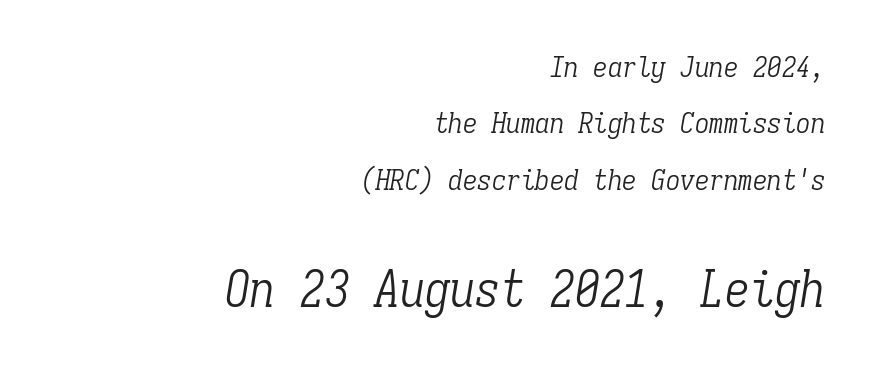
{"serif": "yes", "italic": "yes", "lean": "right", "slant_degrees": 9, "bold": "no", "weight": "light", "width": "condensed", "stroke_contrast": "low", "x_height": "medium", "monospaced": "yes", "underline": "no", "align": "right", "line_spacing": "loose", "line_spacing_ratio": 1.94, "letter_spacing": "normal", "letter_spacing_em": 0.0, "larger_block": "second", "size_ratio": 1.72, "glyph_px": 50}
